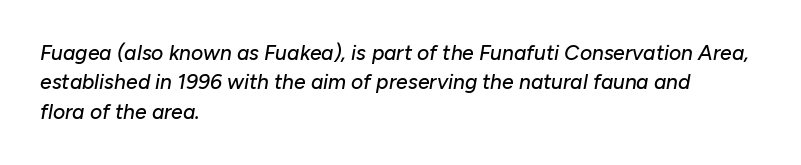
The image shows 21 px text type, italic (leaning right); set left-aligned, normal line spacing (1.4x), normal letter spacing, not underlined.
